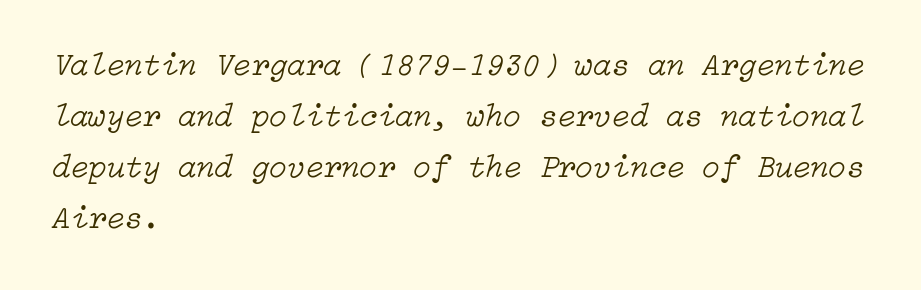
The whole block is typeset with a tilt. A light-to-regular cut is what we see here. The rows are spaced the way most documents space them. No word sits above an underline.
